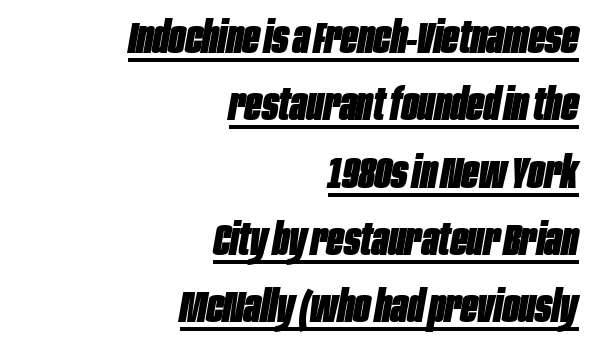
There is no visible air inserted between adjacent glyphs. How heavy is the stroke? Heavy — this is a bold. A typesetter would call this leading conventional body-copy spacing. Style check: oblique. Caption: multi-line text, flush right, ragged left. Think of a printed novel: that variable character pitch is what you see here.
